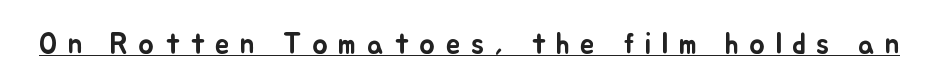
The image shows 29 px text type, upright; set unusually wide letter spacing (+0.36 em), underlined; low stroke contrast and a small x-height.
